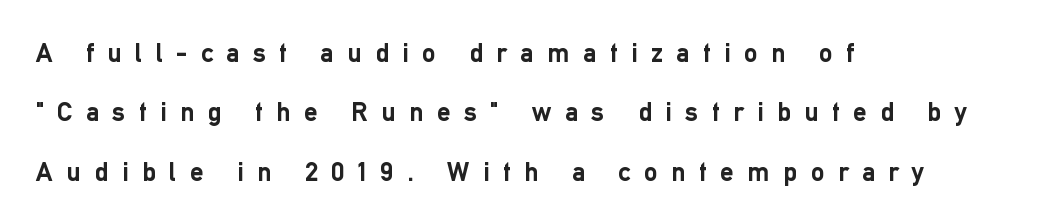
Q: Is the text bold? A: Yes.
Q: Is the text italic (slanted)? A: No, it is upright.
Q: Is the text underlined? A: No.
Q: How is the paragraph aligned? A: Left-aligned.
Q: Is the spacing between letters normal or unusually wide? A: Unusually wide.
Q: Is the spacing between lines tight, normal or loose? A: Loose.
